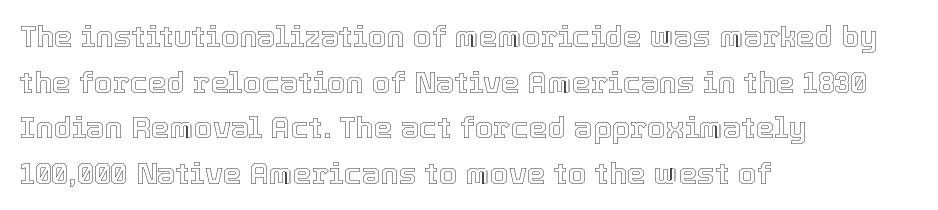
Q: Is the text italic (slanted)? A: No, it is upright.
Q: Is the text underlined? A: No.
Q: How is the paragraph aligned? A: Left-aligned.
Q: Is the spacing between letters normal or unusually wide? A: Normal.
Q: Is the spacing between lines tight, normal or loose? A: Normal.
Q: Width (condensed, normal, or wide)? A: Normal.
Q: x-height? A: Medium.
Q: Monospaced? A: No.
